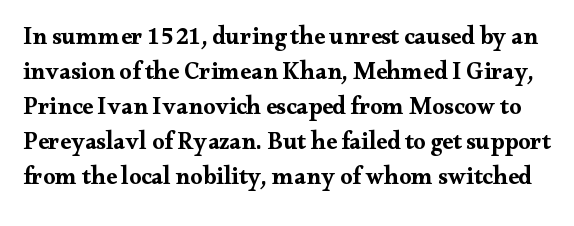
Q: Is the text bold? A: Yes.
Q: Is the text italic (slanted)? A: No, it is upright.
Q: Is the text underlined? A: No.
Q: Is the spacing between letters normal or unusually wide? A: Normal.
Q: Is the spacing between lines tight, normal or loose? A: Normal.
